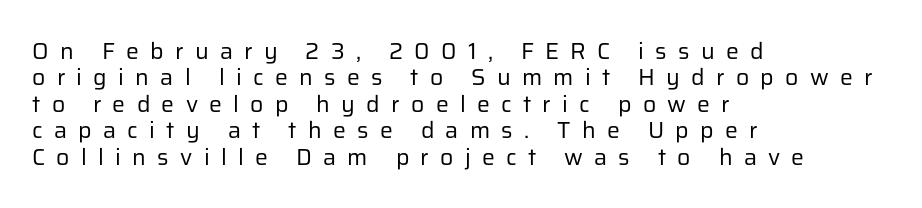
{"italic": "no", "bold": "no", "underline": "no", "align": "left", "line_spacing": "tight", "line_spacing_ratio": 1.15, "letter_spacing": "wide", "letter_spacing_em": 0.49, "glyph_px": 23}
